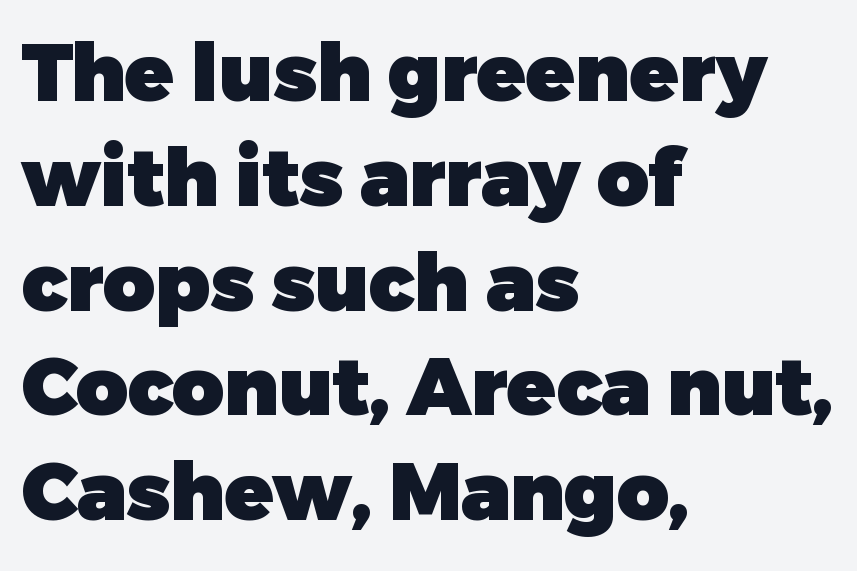
{"serif": "no", "italic": "no", "bold": "yes", "weight": "heavy", "width": "normal", "stroke_contrast": "low", "x_height": "medium", "monospaced": "no", "underline": "no", "align": "left", "line_spacing": "normal", "line_spacing_ratio": 1.31, "letter_spacing": "normal", "letter_spacing_em": 0.0, "glyph_px": 80}
